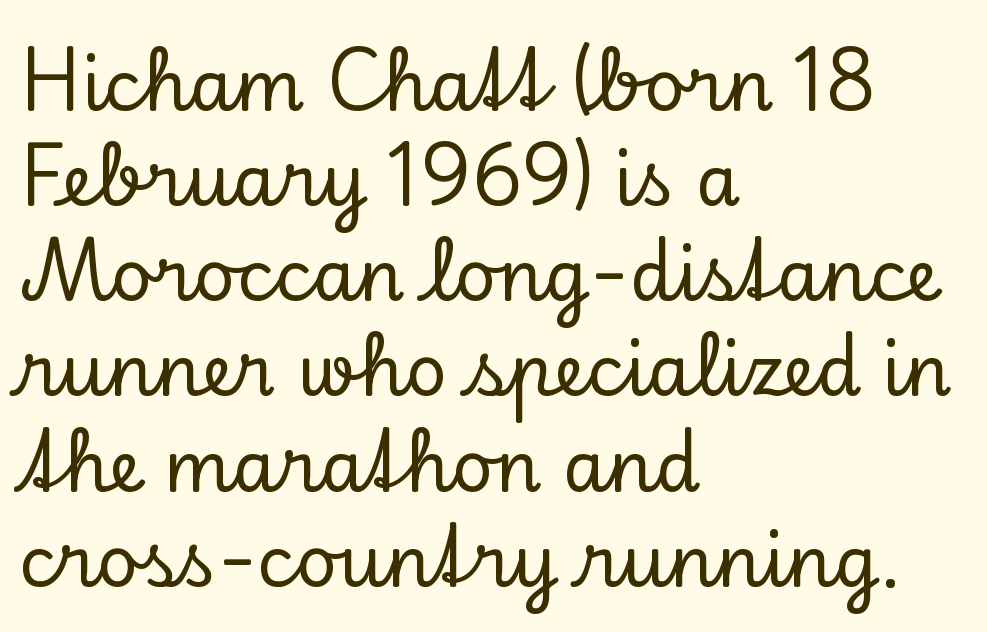
The image shows 71 px text type, upright; set left-aligned, normal line spacing (1.34x), normal letter spacing, not underlined; low stroke contrast and a small x-height.
